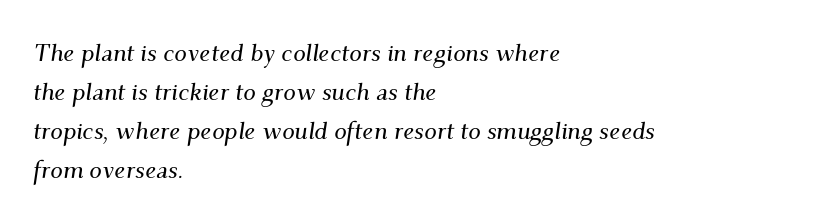
{"italic": "yes", "lean": "right", "slant_degrees": 9, "underline": "no", "align": "left", "line_spacing": "normal", "line_spacing_ratio": 1.56, "letter_spacing": "normal", "letter_spacing_em": 0.0, "glyph_px": 25}
